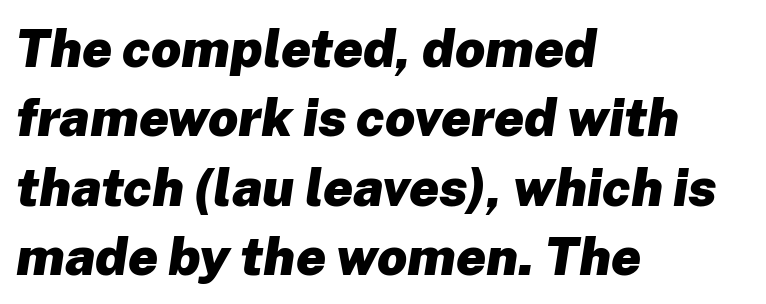
{"italic": "yes", "lean": "right", "slant_degrees": 8, "bold": "yes", "weight": "heavy", "width": "normal", "stroke_contrast": "low", "x_height": "medium", "monospaced": "no", "underline": "no", "align": "left", "line_spacing": "normal", "line_spacing_ratio": 1.31, "letter_spacing": "normal", "letter_spacing_em": 0.0, "glyph_px": 53}
